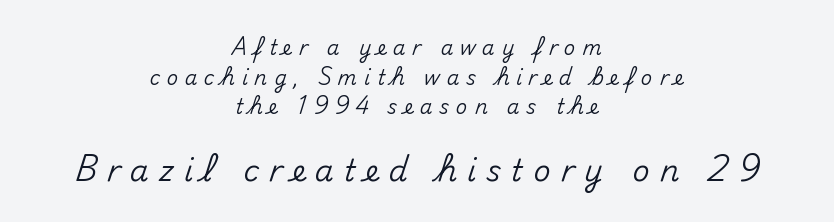
Q: Is the text italic (slanted)? A: Yes.
Q: Is the typeface a serif or a sans-serif typeface? A: Sans-serif.
Q: Is the text underlined? A: No.
Q: How is the paragraph aligned? A: Centered.
Q: Is the spacing between letters normal or unusually wide? A: Unusually wide.
Q: Is the spacing between lines tight, normal or loose? A: Normal.
Q: Which block of text is set in a larger size, the first (top) or the second (bottom)? A: The second (bottom) one.
Q: Width (condensed, normal, or wide)? A: Normal.
Q: Stroke contrast? A: Medium.
Q: x-height? A: Small.
Q: Monospaced? A: No.
